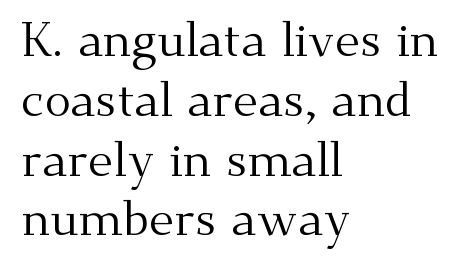
Proportional: the letters do not fall into vertical columns. Posture: upright roman. Think standard paragraph weight, or any step lighter than that. Letter spacing: default.
